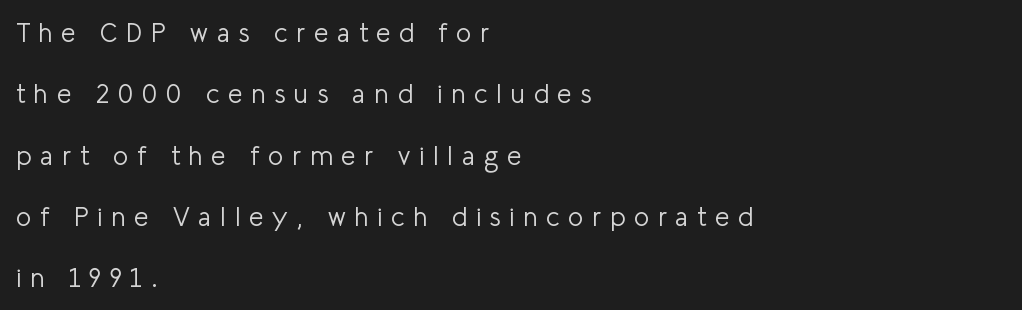
{"italic": "no", "bold": "no", "underline": "no", "align": "left", "line_spacing": "loose", "line_spacing_ratio": 2.36, "letter_spacing": "wide", "letter_spacing_em": 0.33, "glyph_px": 26}
